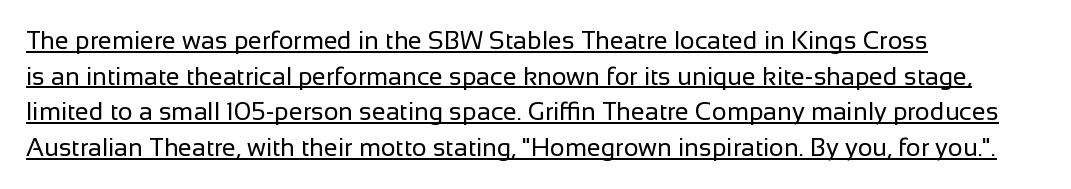
{"italic": "no", "bold": "no", "underline": "yes", "align": "left", "line_spacing": "normal", "line_spacing_ratio": 1.43, "letter_spacing": "normal", "letter_spacing_em": 0.0, "glyph_px": 25}
